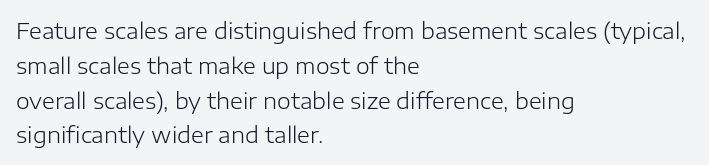
All the whitespace from short lines collects on the right. No extra tracking has been applied to these lines. Characters remain perfectly vertical along every line. The space beneath each line is pristine and unruled. Vertical stems look standard width or narrower in stroke.
